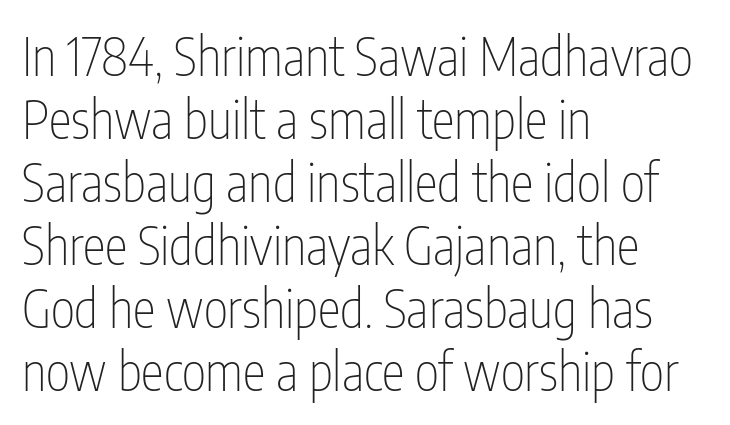
Q: Is the text bold? A: No.
Q: Is the text italic (slanted)? A: No, it is upright.
Q: Is the typeface a serif or a sans-serif typeface? A: Sans-serif.
Q: Is the text underlined? A: No.
Q: How is the paragraph aligned? A: Left-aligned.
Q: Is the spacing between letters normal or unusually wide? A: Normal.
Q: Width (condensed, normal, or wide)? A: Condensed.
Q: Stroke contrast? A: Low.
Q: x-height? A: Medium.
Q: Monospaced? A: No.
